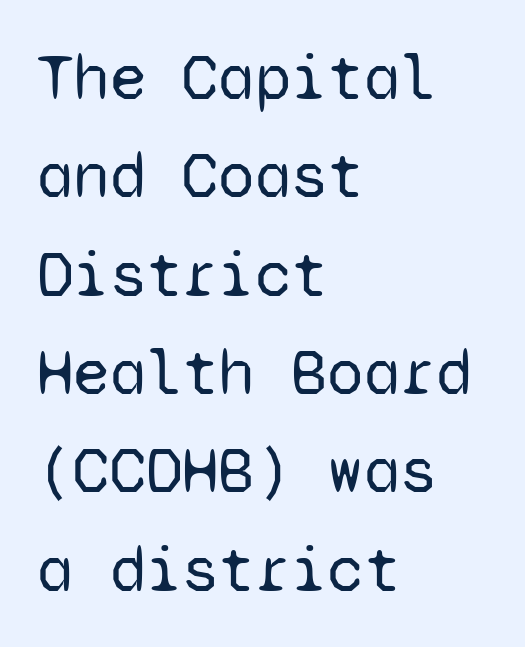
{"serif": "no", "italic": "no", "bold": "no", "weight": "regular", "width": "normal", "stroke_contrast": "low", "x_height": "medium", "monospaced": "yes", "underline": "no", "align": "left", "line_spacing": "normal", "line_spacing_ratio": 1.49, "letter_spacing": "normal", "letter_spacing_em": 0.0, "glyph_px": 66}
